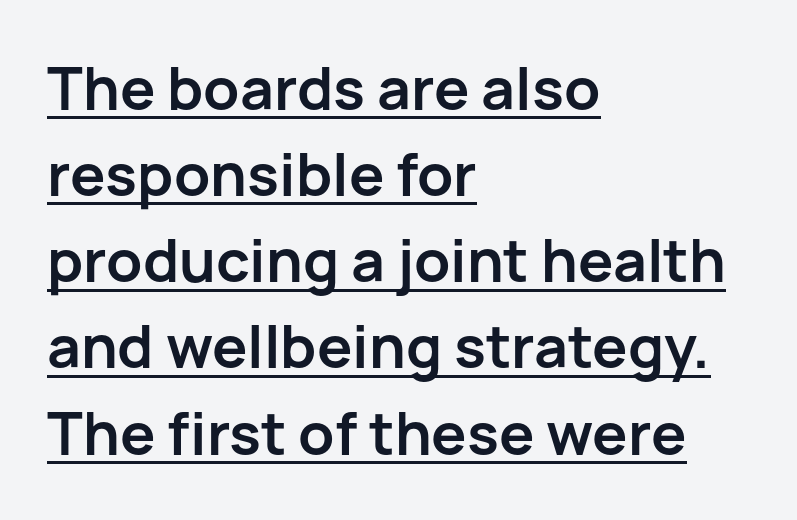
{"serif": "no", "italic": "no", "bold": "yes", "weight": "semibold", "width": "normal", "stroke_contrast": "low", "x_height": "medium", "monospaced": "no", "underline": "yes", "align": "left", "line_spacing": "normal", "line_spacing_ratio": 1.46, "letter_spacing": "normal", "letter_spacing_em": 0.0, "glyph_px": 59}
